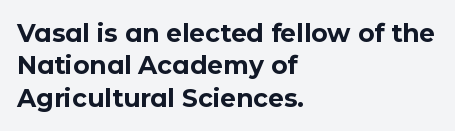
The image shows 25 px bold type, upright; set left-aligned, normal line spacing (1.3x), normal letter spacing, not underlined.
